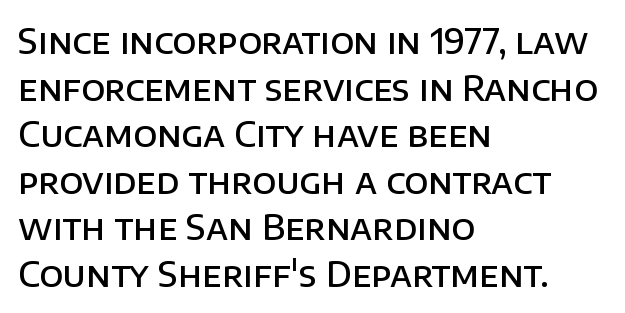
Q: Is the text bold? A: Semi-bold.
Q: Is the text italic (slanted)? A: No, it is upright.
Q: Is the typeface a serif or a sans-serif typeface? A: Sans-serif.
Q: Is the text underlined? A: No.
Q: How is the paragraph aligned? A: Left-aligned.
Q: Is the spacing between letters normal or unusually wide? A: Normal.
Q: Is the spacing between lines tight, normal or loose? A: Normal.
Q: Width (condensed, normal, or wide)? A: Normal.
Q: Stroke contrast? A: Low.
Q: x-height? A: Large.
Q: Monospaced? A: No.
